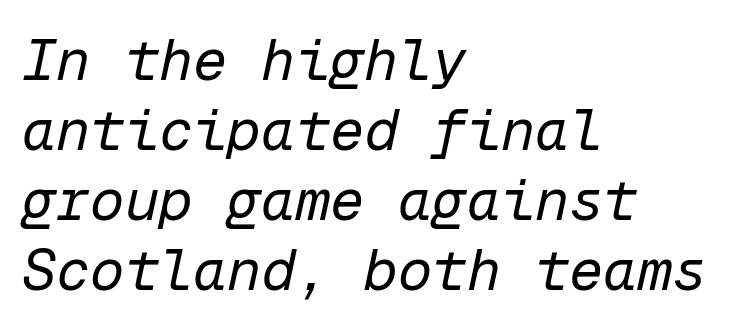
The image shows 57 px regular-weight type, italic (leaning right), monospaced; set left-aligned, line spacing 1.23x, normal letter spacing, not underlined; low stroke contrast and a medium x-height.
